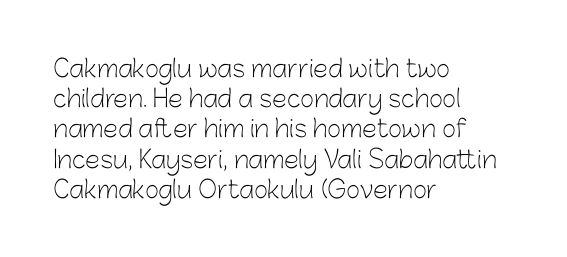
The weight would be labelled regular, book, light, or lighter still. Every stem runs plumb, perpendicular to the baseline. Descender tails drop into unmarked territory. One glance says typical: line gaps are just what's usual.
